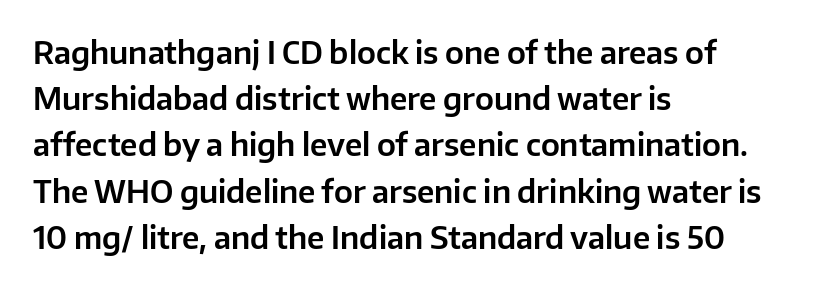
{"serif": "no", "italic": "no", "width": "normal", "stroke_contrast": "low", "x_height": "medium", "monospaced": "no", "underline": "no", "align": "left", "line_spacing": "normal", "line_spacing_ratio": 1.54, "letter_spacing": "normal", "letter_spacing_em": 0.0, "glyph_px": 30}
